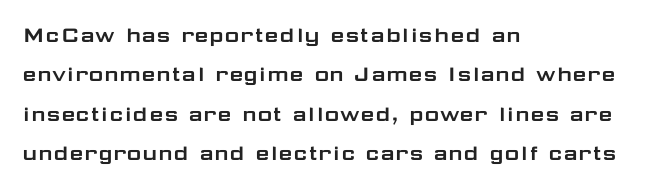
Q: Is the text italic (slanted)? A: No, it is upright.
Q: Is the text underlined? A: No.
Q: How is the paragraph aligned? A: Left-aligned.
Q: Is the spacing between letters normal or unusually wide? A: Normal.
Q: Is the spacing between lines tight, normal or loose? A: Normal.
